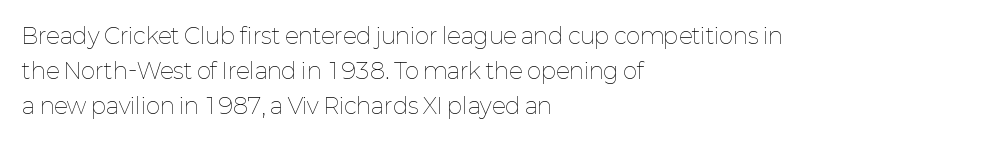
{"italic": "no", "bold": "no", "underline": "no", "align": "left", "line_spacing": "normal", "line_spacing_ratio": 1.58, "letter_spacing": "normal", "letter_spacing_em": 0.0, "glyph_px": 22}
